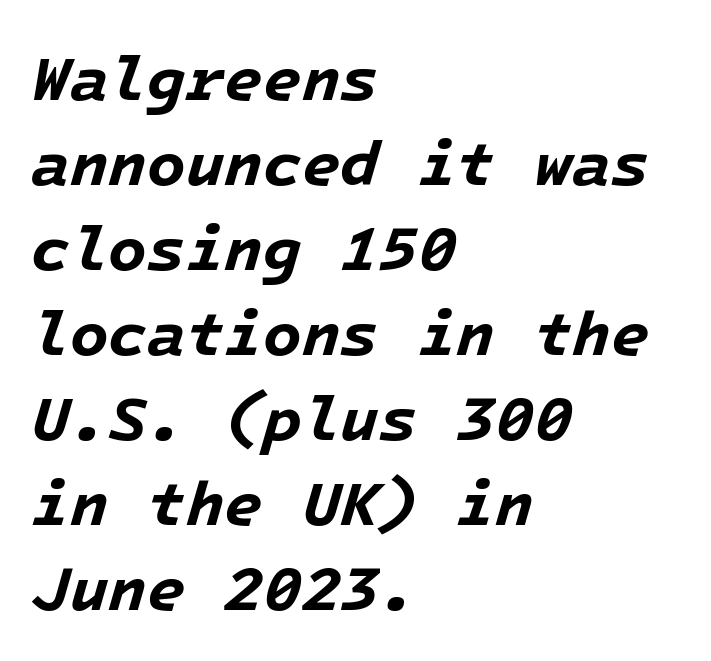
Casual observation: everything's shoved over to the left. The specimen omits any rule beneath the text block's lines. The letterforms sit shoulder to shoulder at normal distance. Heavy-handed strokes throughout: this text is bold.
